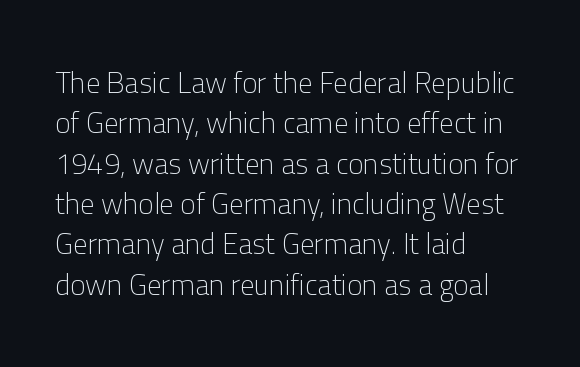
The font is comparable to plain body text, perhaps lighter. Tracking here is standard; glyphs follow each other at the usual distance. Nobody drew a line under any word here. Does the lettering tilt? It doesn't — this is upright. Notice how descenders clear the ascenders below comfortably — that's standard leading. Note the varied advance widths — an 'i' is clearly narrower than an 'm'.
